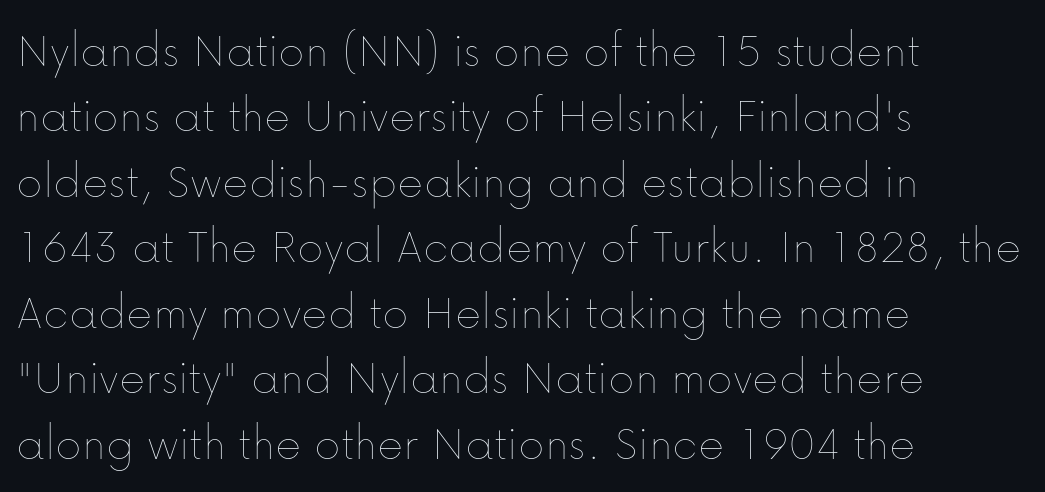
Q: Is the text bold? A: No.
Q: Is the text italic (slanted)? A: No, it is upright.
Q: Is the text underlined? A: No.
Q: How is the paragraph aligned? A: Left-aligned.
Q: Is the spacing between letters normal or unusually wide? A: Normal.
Q: Is the spacing between lines tight, normal or loose? A: Normal.
Q: Width (condensed, normal, or wide)? A: Normal.
Q: Stroke contrast? A: Low.
Q: x-height? A: Medium.
Q: Monospaced? A: No.
